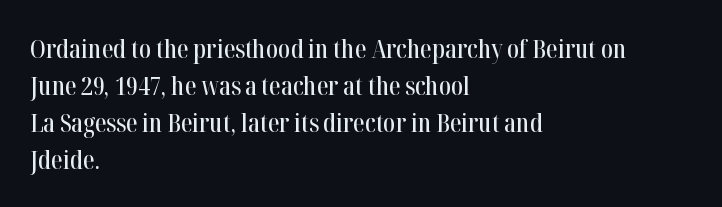
Inter-character spacing is left at the font's built-in metrics. Bare-footed words on every line. Every stem runs plumb, perpendicular to the baseline. Line spacing here is normal. Every row of glyphs begins at an identical x-position on the left.
